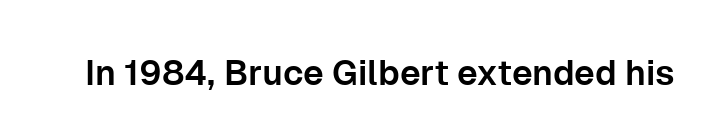
Q: Is the text italic (slanted)? A: No, it is upright.
Q: Is the typeface a serif or a sans-serif typeface? A: Sans-serif.
Q: Is the text underlined? A: No.
Q: Is the spacing between letters normal or unusually wide? A: Normal.
Q: Width (condensed, normal, or wide)? A: Normal.
Q: Stroke contrast? A: Low.
Q: x-height? A: Medium.
Q: Monospaced? A: No.
